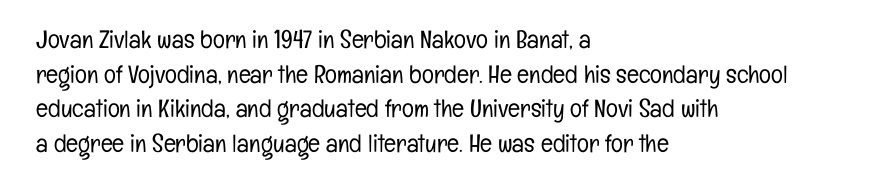
{"italic": "no", "bold": "no", "underline": "no", "align": "left", "line_spacing": "normal", "line_spacing_ratio": 1.39, "letter_spacing": "normal", "letter_spacing_em": 0.0, "glyph_px": 25}
